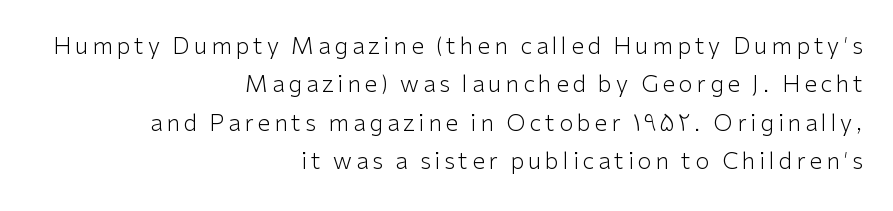
The image shows 23 px text type, upright; set right-aligned, normal line spacing (1.67x), not underlined.
